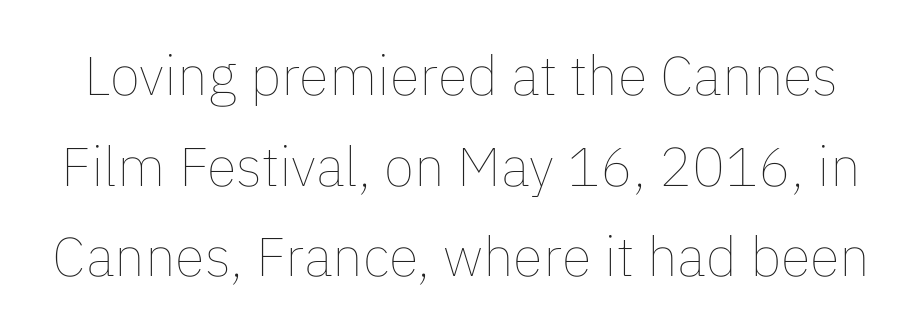
{"italic": "no", "bold": "no", "weight": "thin", "width": "normal", "stroke_contrast": "low", "x_height": "medium", "monospaced": "no", "underline": "no", "line_spacing": "normal", "line_spacing_ratio": 1.65, "letter_spacing": "normal", "letter_spacing_em": 0.0, "glyph_px": 55}
